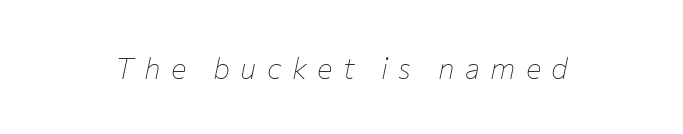
The horizontal fit of the characters is loose and conspicuously gappy. Glance below the letters and you will spot only blank space. Unbolded letterforms with no extra heft. Style check: oblique. A typesetter would call this proportional, since set widths differ per character.
